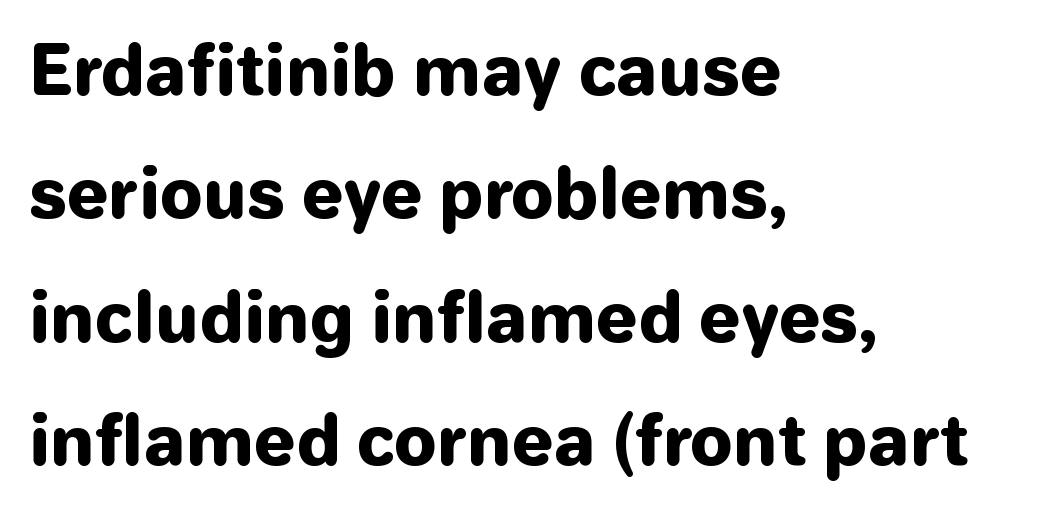
Does the copy run flush right? No — it runs flush left. These lines are rendered in a variable-pitch font. A roman cut, with each character standing at attention. Is the type bold? Yes — the strokes are clearly thick and heavy.
